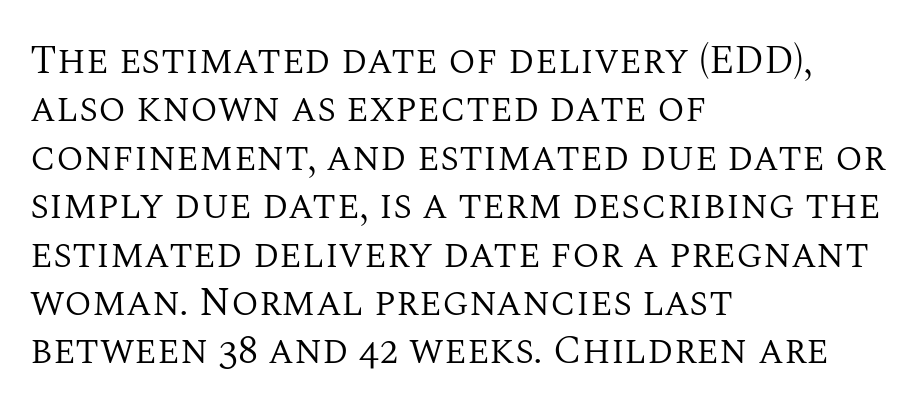
{"serif": "yes", "italic": "no", "bold": "no", "weight": "regular", "width": "normal", "stroke_contrast": "medium", "x_height": "large", "monospaced": "no", "underline": "no", "align": "left", "line_spacing_ratio": 1.21, "letter_spacing": "normal", "letter_spacing_em": 0.0, "glyph_px": 40}
